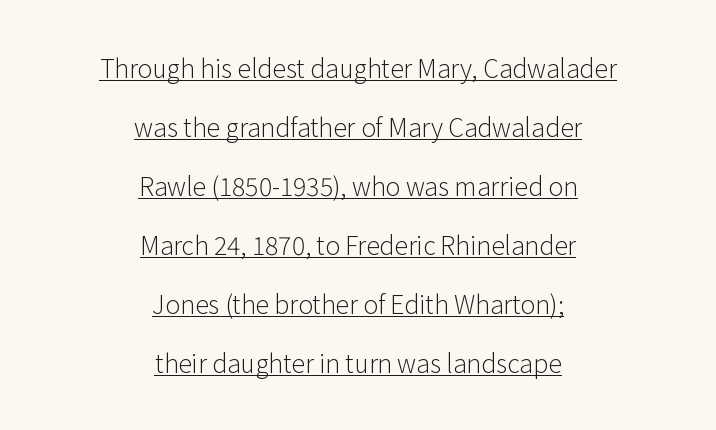
Q: Is the text bold? A: No.
Q: Is the text italic (slanted)? A: No, it is upright.
Q: Is the text underlined? A: Yes.
Q: How is the paragraph aligned? A: Centered.
Q: Is the spacing between letters normal or unusually wide? A: Normal.
Q: Is the spacing between lines tight, normal or loose? A: Loose.
